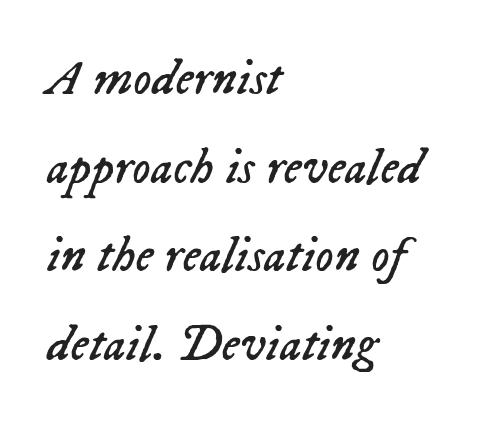
{"italic": "yes", "lean": "right", "slant_degrees": 23, "bold": "no", "weight": "regular", "width": "normal", "stroke_contrast": "low", "x_height": "medium", "monospaced": "no", "underline": "no", "align": "left", "line_spacing_ratio": 1.74, "letter_spacing": "normal", "letter_spacing_em": 0.0, "glyph_px": 51}
